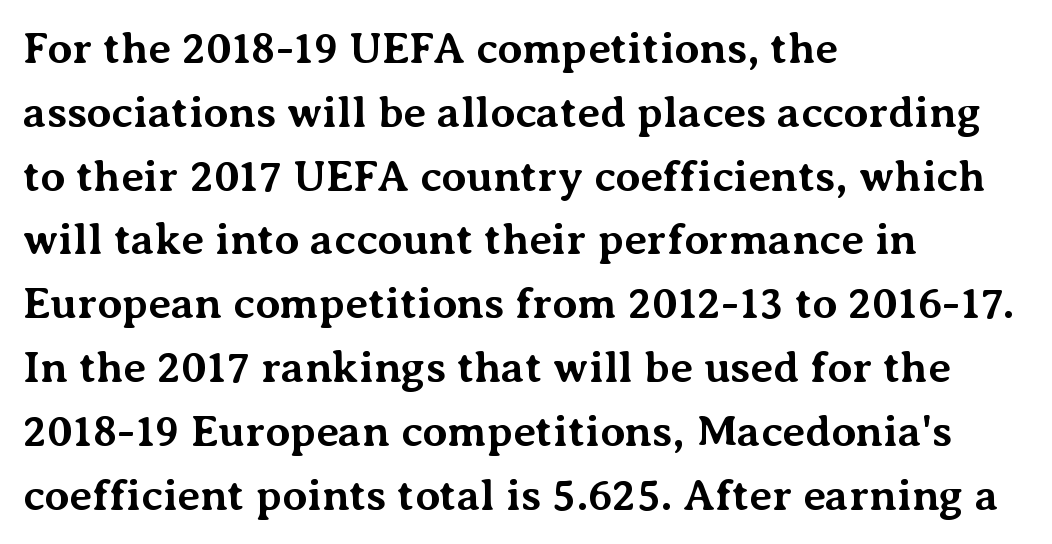
Q: Is the text bold? A: Yes.
Q: Is the text italic (slanted)? A: No, it is upright.
Q: Is the typeface a serif or a sans-serif typeface? A: Serif.
Q: Is the text underlined? A: No.
Q: How is the paragraph aligned? A: Left-aligned.
Q: Is the spacing between letters normal or unusually wide? A: Normal.
Q: Is the spacing between lines tight, normal or loose? A: Normal.
Q: Width (condensed, normal, or wide)? A: Normal.
Q: Stroke contrast? A: Medium.
Q: x-height? A: Medium.
Q: Monospaced? A: No.
